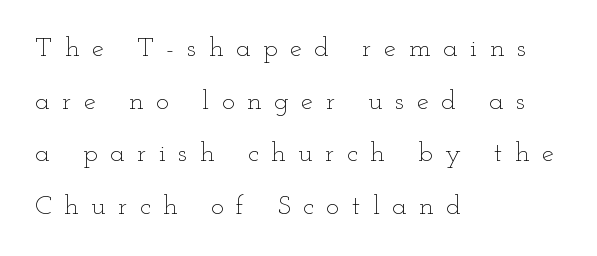
{"italic": "no", "bold": "no", "underline": "no", "align": "left", "line_spacing": "loose", "line_spacing_ratio": 1.95, "letter_spacing": "wide", "letter_spacing_em": 0.47, "glyph_px": 27}
